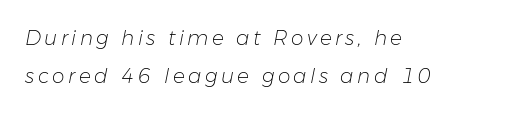
The image shows 20 px text type, italic (leaning right); set left-aligned, line spacing 1.88x, not underlined.
